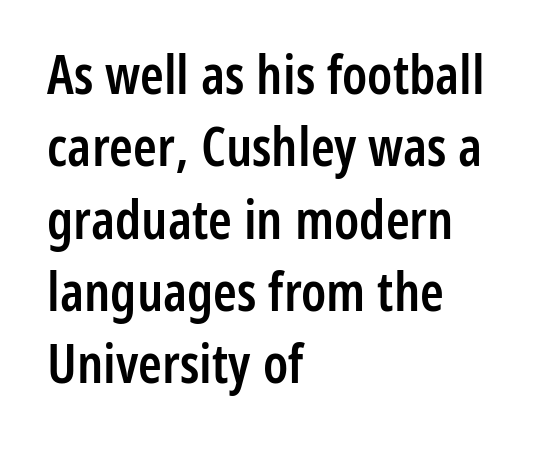
This sample uses plain, unmodified letter spacing. The typography opts for an upright posture over an oblique one. Spacing verdict: proportional, widths tailored to each character. Nobody drew a line under any word here. Grotesque or geometric, the face here clearly has no serifs.
